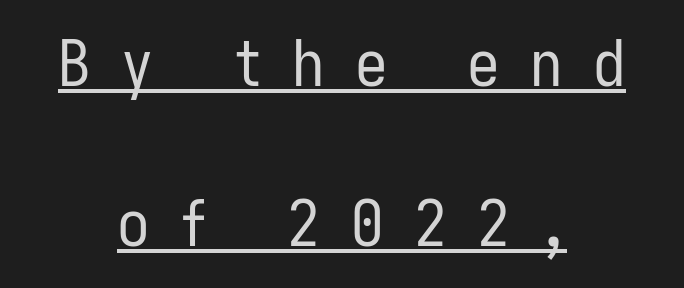
Q: Is the text bold? A: No.
Q: Is the text italic (slanted)? A: No, it is upright.
Q: Is the typeface a serif or a sans-serif typeface? A: Sans-serif.
Q: Is the text underlined? A: Yes.
Q: How is the paragraph aligned? A: Centered.
Q: Is the spacing between letters normal or unusually wide? A: Unusually wide.
Q: Is the spacing between lines tight, normal or loose? A: Loose.
Q: Width (condensed, normal, or wide)? A: Condensed.
Q: Stroke contrast? A: Low.
Q: x-height? A: Medium.
Q: Monospaced? A: No.
